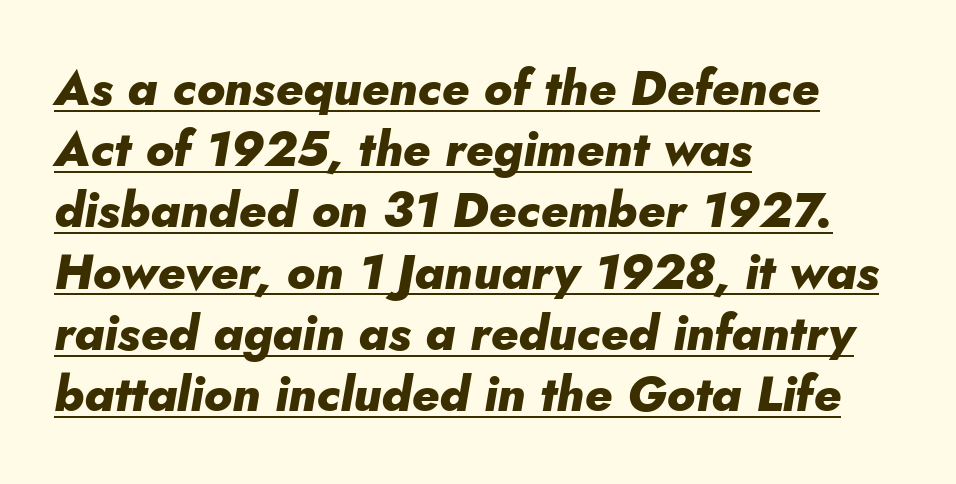
The image shows 49 px heavy type, italic (leaning right); set left-aligned, normal line spacing (1.25x), normal letter spacing, underlined; low stroke contrast and a small x-height.
